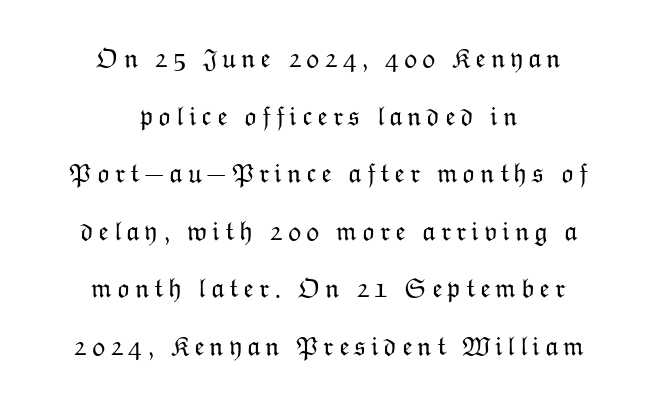
Both edges are ragged and mirror each other, which tells us the setting is centered. The space beneath each line is pristine and unruled. The font sits on the lighter half of the weight spectrum, regular included. Line spacing here is loose. Do the letters lean? They stand straight.
